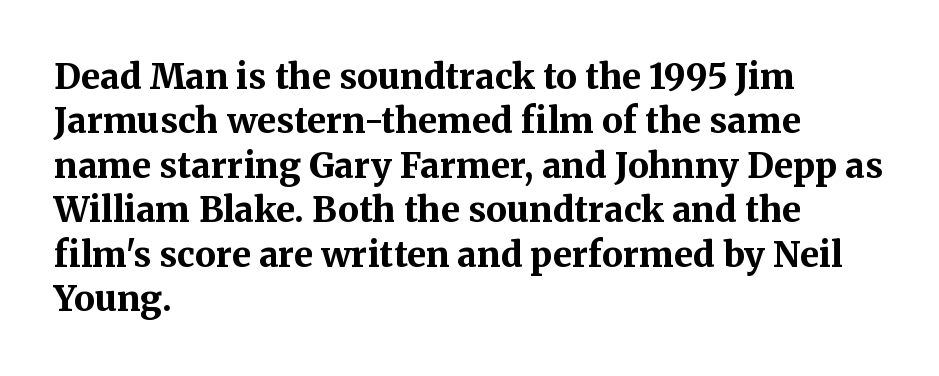
Thick stems and heavy bowls — unmistakably bold. The designer went with a serif here, giving each stem small feet. Think of a printed novel: that variable character pitch is what you see here. What stands out about the letter spacing? Nothing — it is the standard amount. The designer left line spacing at the default. Type without underlining.
